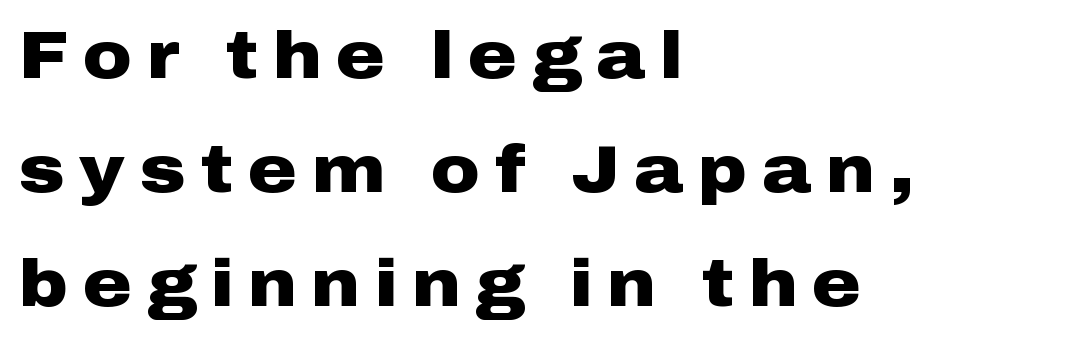
Q: Is the text bold? A: Yes.
Q: Is the text italic (slanted)? A: No, it is upright.
Q: Is the typeface a serif or a sans-serif typeface? A: Sans-serif.
Q: Is the text underlined? A: No.
Q: How is the paragraph aligned? A: Left-aligned.
Q: Is the spacing between letters normal or unusually wide? A: Unusually wide.
Q: Is the spacing between lines tight, normal or loose? A: Normal.
Q: Width (condensed, normal, or wide)? A: Wide.
Q: Stroke contrast? A: Low.
Q: x-height? A: Medium.
Q: Monospaced? A: No.
